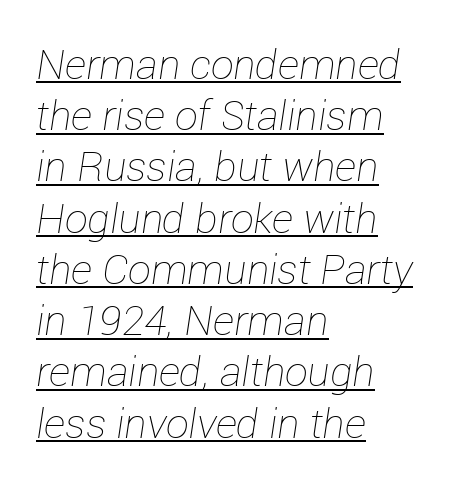
Here the designer chose a conventional face with non-uniform glyph widths. Like a heading marked for emphasis, these lines bear an underscore. These lines keep a tight, regular rhythm from letter to letter. Visually the block forms a straight wall on the left and a jagged coastline on the right. How would I describe the line gaps? Plain and ordinary.
